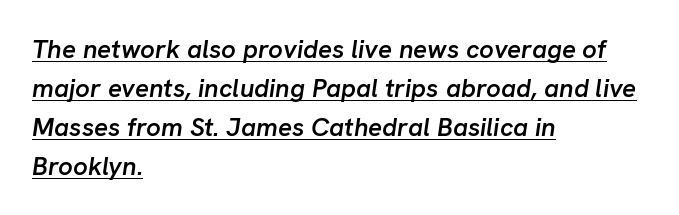
Caption: semibold face, moderately heavy strokes. In terms of leading, this rendering sits right in the middle. Typeset ragged right — the left edge is the straight one. Underlining? Definitely there. Italic: yes, the glyphs are oblique. Here the glyphs are tracked normally, forming tight word shapes.
